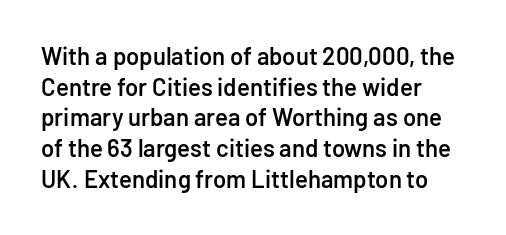
Q: Is the text bold? A: Semi-bold.
Q: Is the text italic (slanted)? A: No, it is upright.
Q: Is the text underlined? A: No.
Q: How is the paragraph aligned? A: Left-aligned.
Q: Is the spacing between letters normal or unusually wide? A: Normal.
Q: Is the spacing between lines tight, normal or loose? A: Normal.
